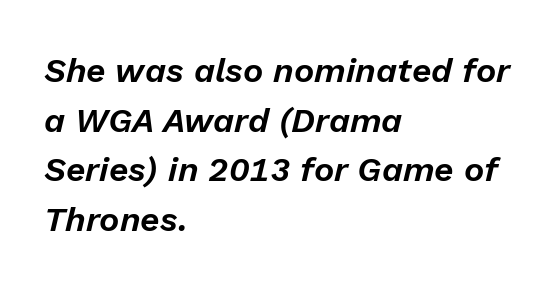
Q: Is the text italic (slanted)? A: Yes, it leans right by about 13 degrees.
Q: Is the text underlined? A: No.
Q: How is the paragraph aligned? A: Left-aligned.
Q: Is the spacing between letters normal or unusually wide? A: Normal.
Q: Is the spacing between lines tight, normal or loose? A: Normal.
Q: Width (condensed, normal, or wide)? A: Normal.
Q: Stroke contrast? A: Low.
Q: x-height? A: Medium.
Q: Monospaced? A: No.
